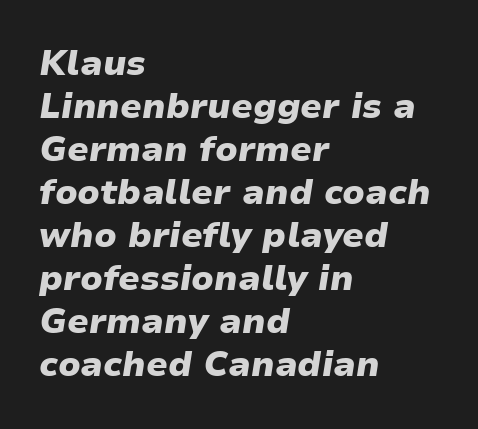
The image shows 35 px heavy type, italic (leaning right); set left-aligned, line spacing 1.23x, normal letter spacing, not underlined; low stroke contrast and a medium x-height.
